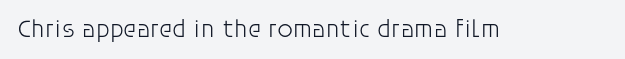
{"italic": "no", "bold": "no", "underline": "no", "letter_spacing": "normal", "letter_spacing_em": 0.0, "glyph_px": 25}
